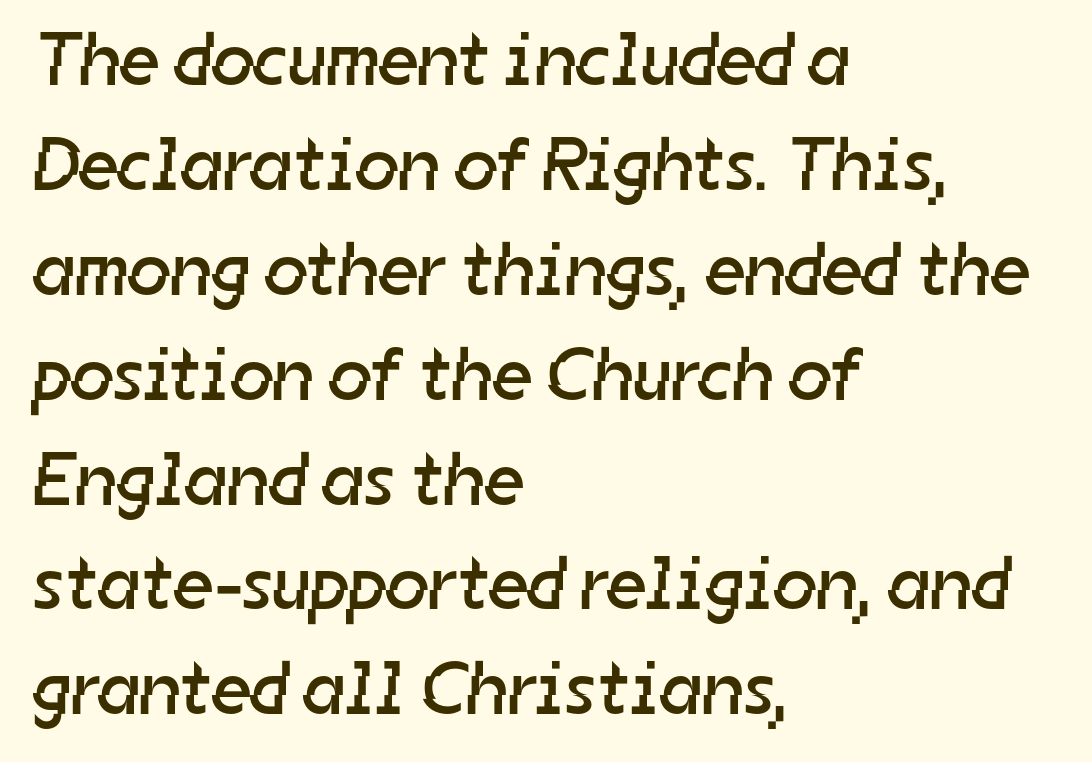
Compared with a typical body face, this is equally light or lighter still. Does the leading feel generous? No, just average. I'd call this a sans setting — the letters go barefoot. Think of a printed novel: that variable character pitch is what you see here. In terms of letterspacing, this is plain default setting. The strip under each line holds only bare page.
